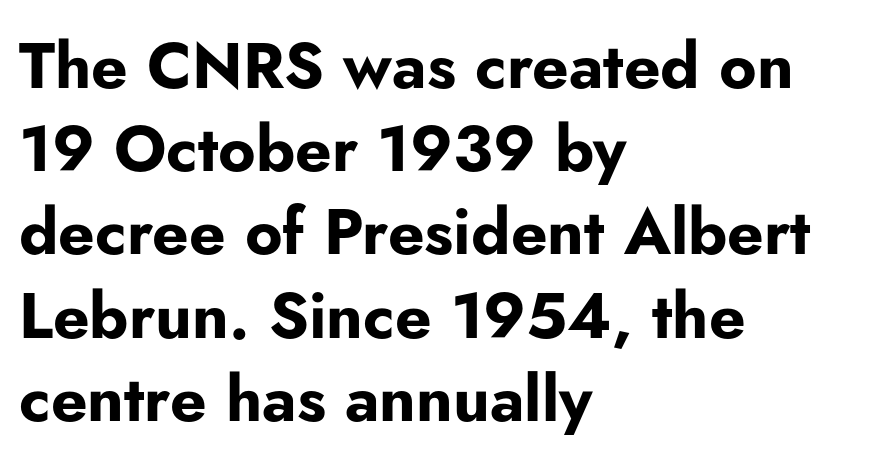
{"serif": "no", "italic": "no", "bold": "yes", "weight": "bold", "width": "normal", "stroke_contrast": "low", "x_height": "small", "monospaced": "no", "underline": "no", "align": "left", "line_spacing": "normal", "line_spacing_ratio": 1.3, "letter_spacing": "normal", "letter_spacing_em": 0.0, "glyph_px": 64}
